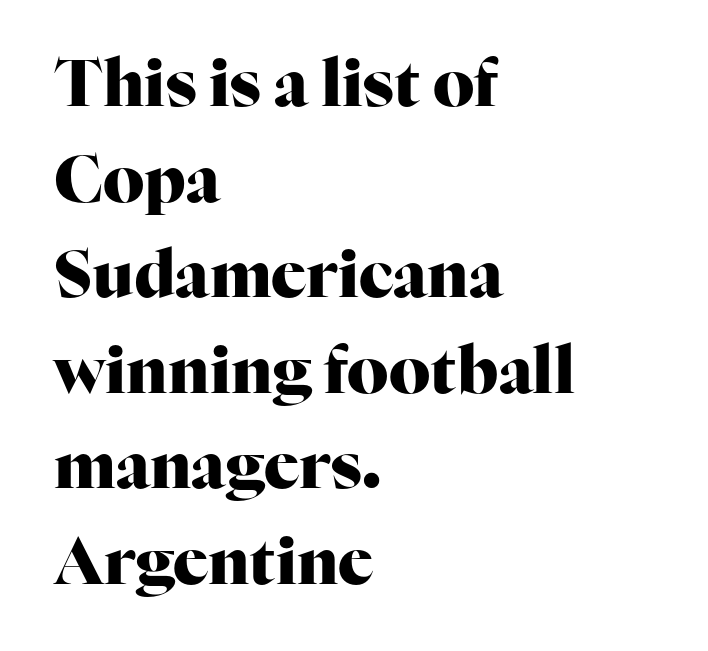
Typeset ragged right — the left edge is the straight one. Does the lettering tilt? It doesn't — this is upright. The line-height multiplier appears to be the usual default. You could not count columns in this text — the font is proportionally spaced. How are the letters spaced? Ordinarily, with no added tracking.
